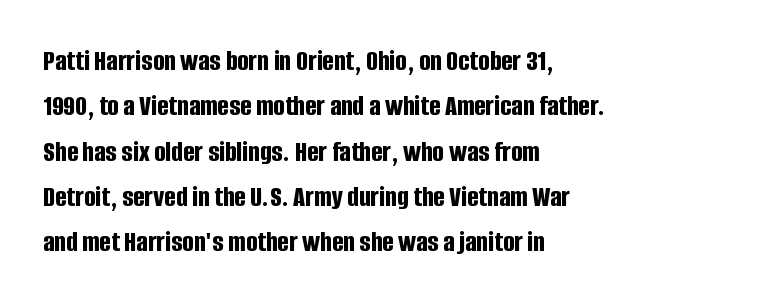
Letter spacing: default. Every letter is thick-stroked: bold, no question. A sans-serif font was chosen for this passage. A typesetter would mark this as roman, not italic.
